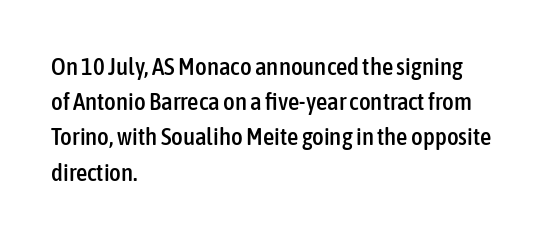
Q: Is the text italic (slanted)? A: No, it is upright.
Q: Is the text underlined? A: No.
Q: How is the paragraph aligned? A: Left-aligned.
Q: Is the spacing between letters normal or unusually wide? A: Normal.
Q: Is the spacing between lines tight, normal or loose? A: Normal.
